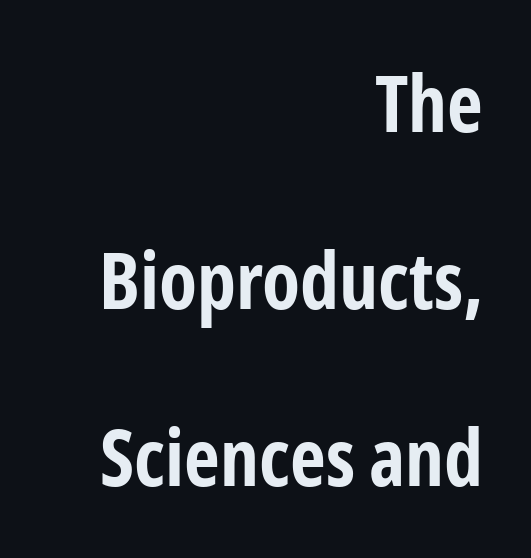
{"serif": "no", "italic": "no", "bold": "yes", "weight": "bold", "width": "condensed", "stroke_contrast": "low", "x_height": "medium", "monospaced": "no", "underline": "no", "align": "right", "line_spacing": "loose", "line_spacing_ratio": 2.27, "letter_spacing": "normal", "letter_spacing_em": 0.0, "glyph_px": 78}
